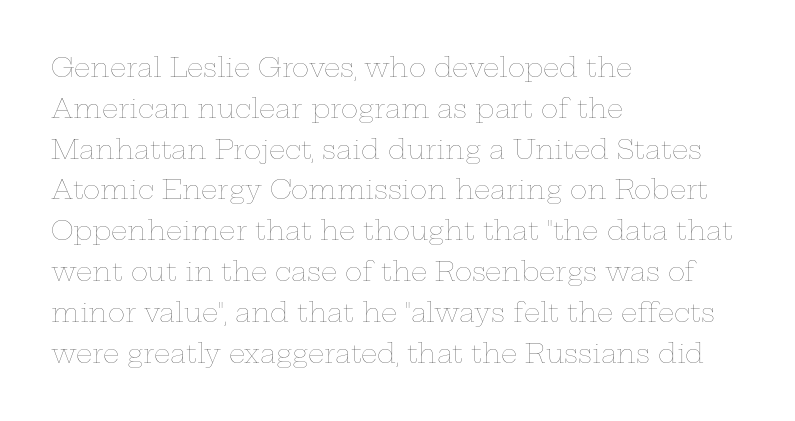
Q: Is the text bold? A: No.
Q: Is the text italic (slanted)? A: No, it is upright.
Q: Is the text underlined? A: No.
Q: How is the paragraph aligned? A: Left-aligned.
Q: Is the spacing between letters normal or unusually wide? A: Normal.
Q: Is the spacing between lines tight, normal or loose? A: Normal.
